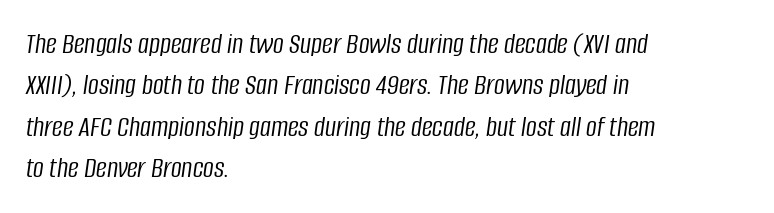
The image shows 30 px light, condensed type, italic (leaning right); set left-aligned, normal line spacing (1.38x), normal letter spacing, not underlined; low stroke contrast and a large x-height.
